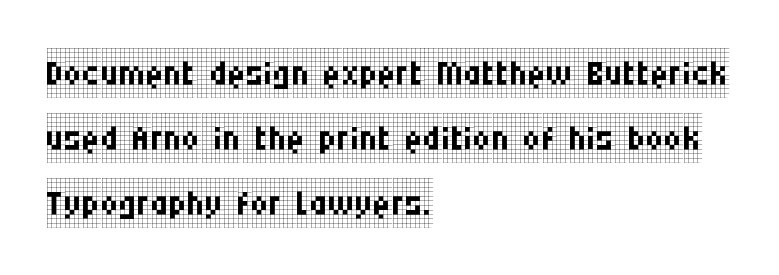
{"serif": "yes", "italic": "no", "bold": "no", "weight": "regular", "width": "condensed", "stroke_contrast": "low", "x_height": "large", "monospaced": "no", "underline": "no", "align": "left", "line_spacing": "normal", "line_spacing_ratio": 1.3, "letter_spacing": "normal", "letter_spacing_em": 0.0, "glyph_px": 50}
